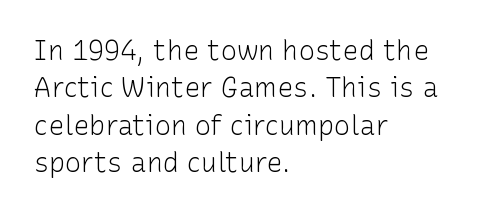
Q: Is the text bold? A: No.
Q: Is the text italic (slanted)? A: No, it is upright.
Q: Is the text underlined? A: No.
Q: How is the paragraph aligned? A: Left-aligned.
Q: Is the spacing between letters normal or unusually wide? A: Normal.
Q: Is the spacing between lines tight, normal or loose? A: Normal.
